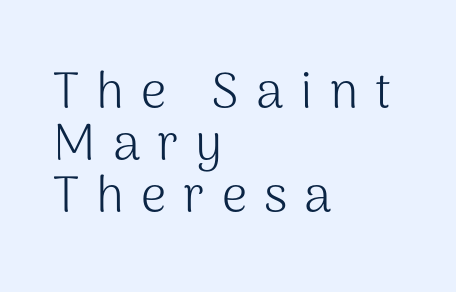
The image shows 50 px light sans-serif type, upright; set left-aligned, tight line spacing (1.04x), unusually wide letter spacing (+0.34 em), not underlined; medium stroke contrast and a medium x-height.
